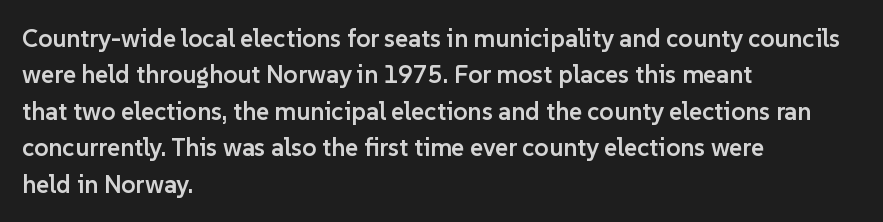
The image shows 25 px text type, upright; set left-aligned, normal line spacing (1.46x), normal letter spacing, not underlined.
